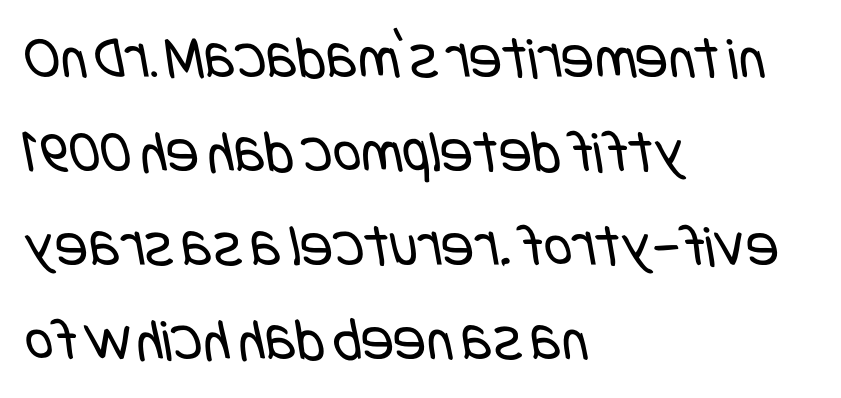
The image shows 61 px regular-weight, condensed sans-serif type; set left-aligned, normal line spacing (1.54x), normal letter spacing, not underlined; low stroke contrast and a large x-height.
